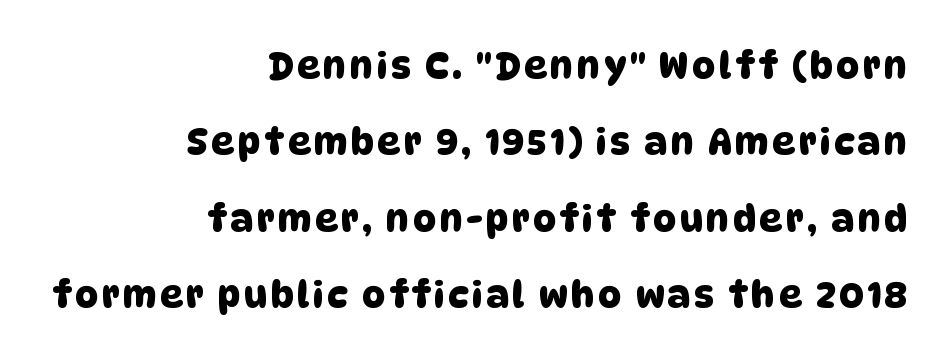
Q: Is the typeface a serif or a sans-serif typeface? A: Sans-serif.
Q: Is the text underlined? A: No.
Q: How is the paragraph aligned? A: Right-aligned.
Q: Is the spacing between lines tight, normal or loose? A: Loose.
Q: Width (condensed, normal, or wide)? A: Normal.
Q: Stroke contrast? A: Low.
Q: x-height? A: Large.
Q: Monospaced? A: No.
